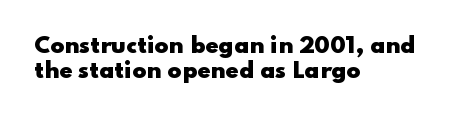
The gaps between neighbouring characters are ordinary and unremarkable. Caption: multi-line text, flush left, ragged right. The passage shown is not underscored anywhere. These lines carry a lot of weight — the face is fully bold.
